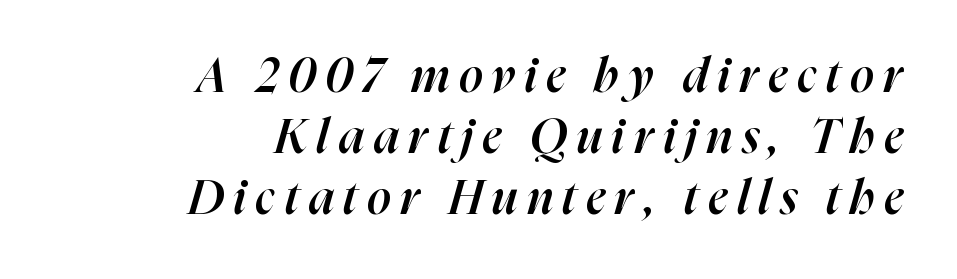
The axis of the letterforms is tilted away from vertical. Display-style spreading of the glyphs; the letterfit is very open. Baseline-to-baseline distance is the conventional proportion of letter height. Underline: absent. A typesetter would call this proportional, since set widths differ per character.
